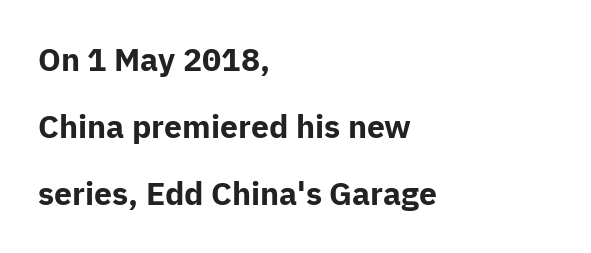
The characters look thick and weighty, a clear bold. The letters stand straight up with perfectly vertical stems. What's the leading like? Stretched, with rows far apart. One-word summary of the alignment: left.
